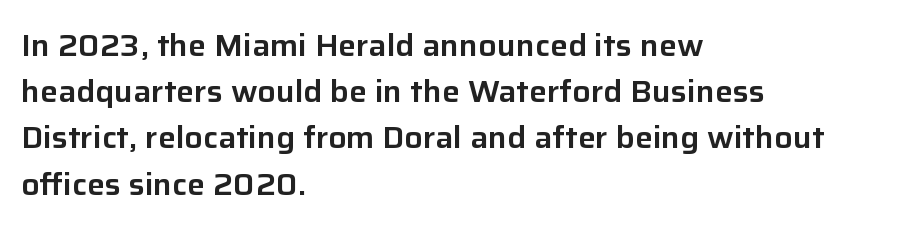
The image shows 30 px sans-serif type, upright; set left-aligned, normal line spacing (1.54x), normal letter spacing, not underlined; low stroke contrast and a medium x-height.
